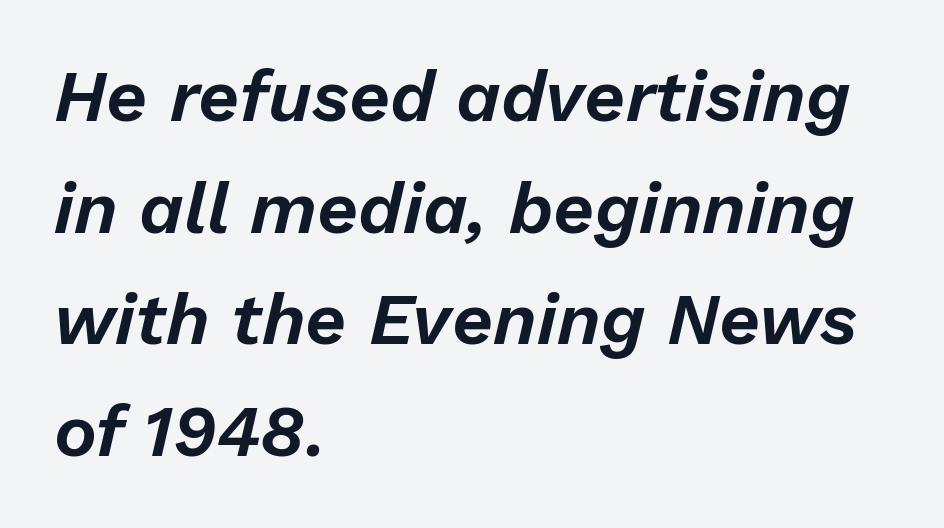
The lines sit at an ordinary, default distance from one another. The passage shown is typed in a proportional face where columns would drift. Nobody drew a line under any word here. Yep, that's italic — everything's leaning. Default kerning and tracking; the words read as compact shapes. The typesetter chose a ragged-right arrangement here.
